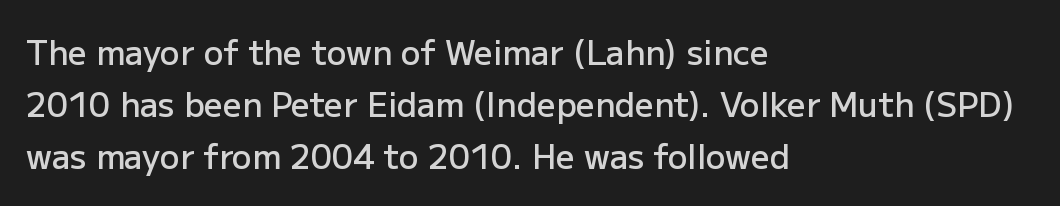
Q: Is the text bold? A: Semi-bold.
Q: Is the text italic (slanted)? A: No, it is upright.
Q: Is the typeface a serif or a sans-serif typeface? A: Sans-serif.
Q: Is the text underlined? A: No.
Q: How is the paragraph aligned? A: Left-aligned.
Q: Is the spacing between letters normal or unusually wide? A: Normal.
Q: Is the spacing between lines tight, normal or loose? A: Normal.
Q: Width (condensed, normal, or wide)? A: Normal.
Q: Stroke contrast? A: Low.
Q: x-height? A: Medium.
Q: Monospaced? A: No.
